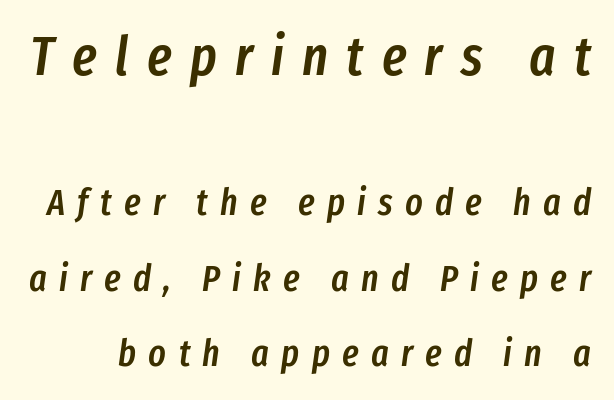
{"italic": "yes", "lean": "right", "slant_degrees": 8, "bold": "semi", "weight": "semibold", "width": "condensed", "stroke_contrast": "low", "x_height": "medium", "monospaced": "no", "underline": "no", "line_spacing": "loose", "line_spacing_ratio": 2.05, "letter_spacing": "wide", "letter_spacing_em": 0.33, "larger_block": "first", "size_ratio": 1.49, "glyph_px": 55}
